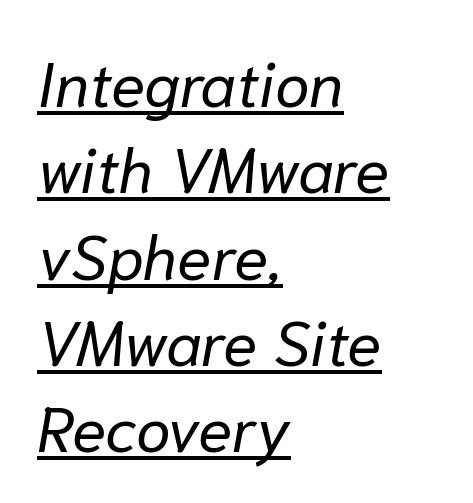
{"italic": "yes", "lean": "right", "slant_degrees": 10, "bold": "no", "weight": "regular", "width": "normal", "stroke_contrast": "low", "x_height": "medium", "monospaced": "no", "underline": "yes", "align": "left", "line_spacing": "normal", "line_spacing_ratio": 1.37, "letter_spacing": "normal", "letter_spacing_em": 0.0, "glyph_px": 63}
